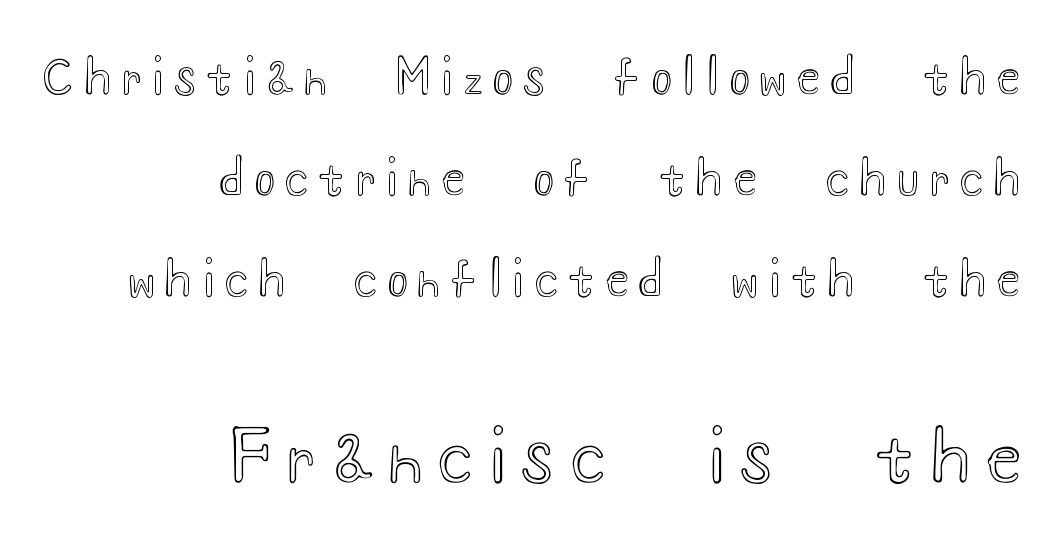
The space directly below the letters is spotless. The typesetter chose a ragged-left arrangement here. Caption: upper text group reduced, lower text group enlarged. The horizontal fit of the characters is loose and conspicuously gappy.
